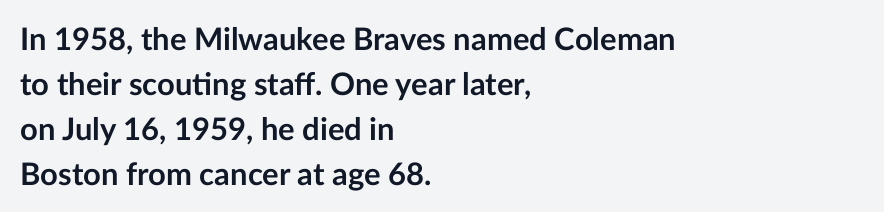
The image shows 31 px semibold sans-serif type, upright; set left-aligned, normal line spacing (1.45x), normal letter spacing, not underlined; low stroke contrast and a medium x-height.
